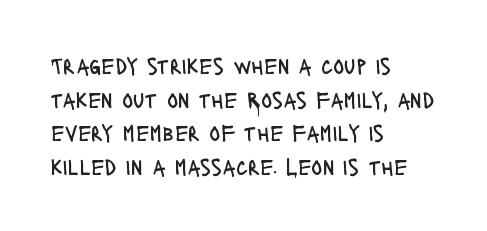
What stands out about the letter spacing? Nothing — it is the standard amount. Type without underlining. You can tell it's not italic because the verticals are truly vertical. Is there much room between lines? A standard amount, neither cramped nor airy.
